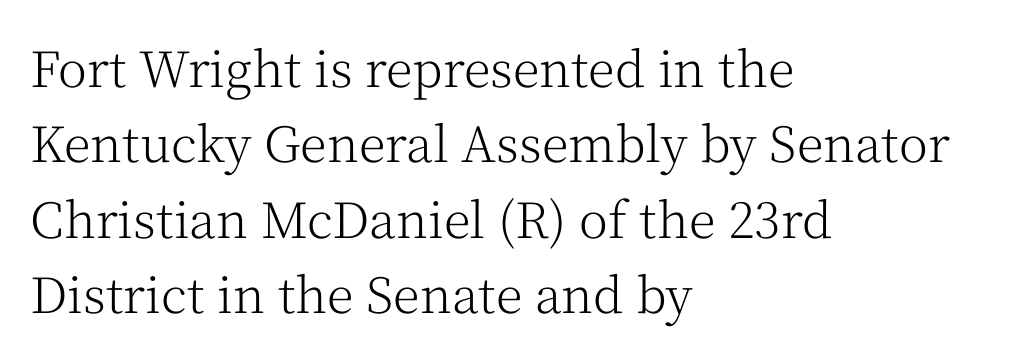
The image shows 49 px light serif type, upright; set left-aligned, normal line spacing (1.54x), normal letter spacing, not underlined; medium stroke contrast and a medium x-height.
